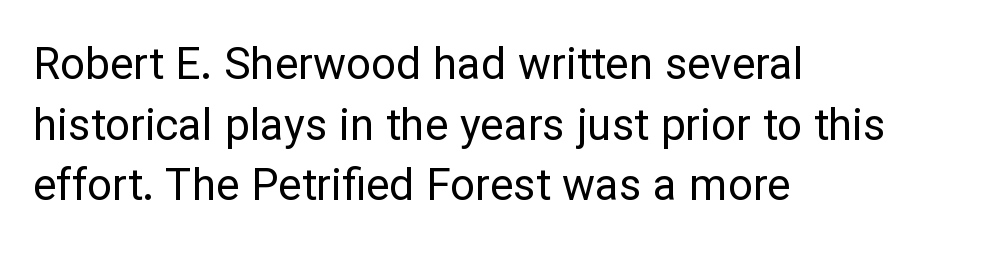
{"serif": "no", "italic": "no", "bold": "no", "weight": "regular", "width": "normal", "stroke_contrast": "low", "x_height": "medium", "monospaced": "no", "underline": "no", "align": "left", "line_spacing": "normal", "line_spacing_ratio": 1.38, "letter_spacing": "normal", "letter_spacing_em": 0.0, "glyph_px": 44}
